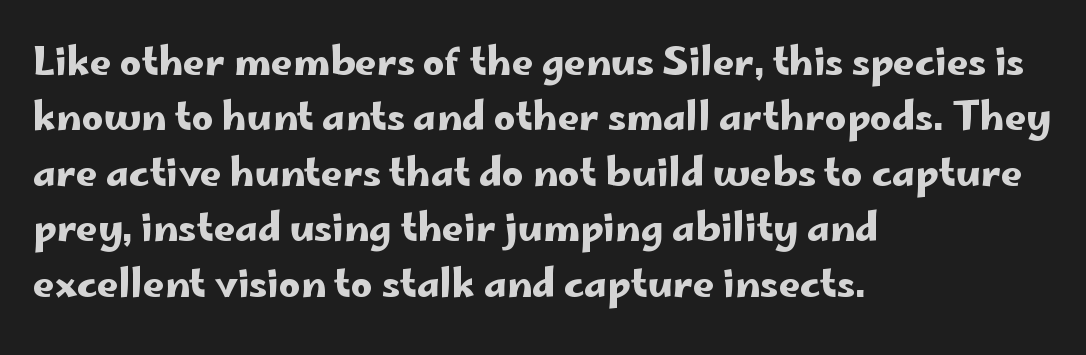
No feet cap the strokes, marking this as sans-serif type. These lines are rendered in a variable-pitch font. The specimen reads as upright at a glance. Normally led — the rows are evenly, conventionally spaced. Which margin do the lines hug? The left one — the right edge is uneven. Nobody drew a line under any word here.
